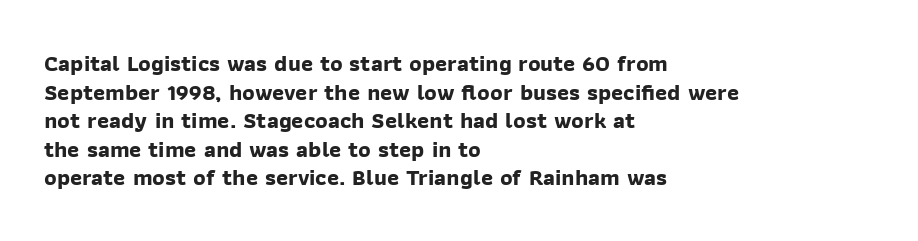
Q: Is the text bold? A: Yes.
Q: Is the text underlined? A: No.
Q: How is the paragraph aligned? A: Left-aligned.
Q: Is the spacing between letters normal or unusually wide? A: Normal.
